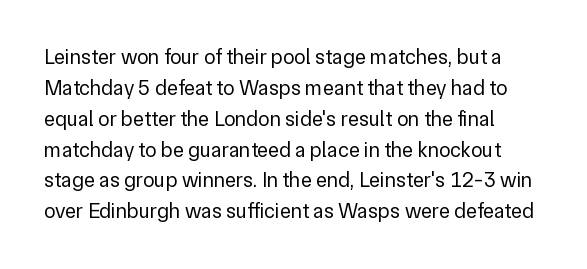
Q: Is the text bold? A: No.
Q: Is the text italic (slanted)? A: No, it is upright.
Q: Is the text underlined? A: No.
Q: Is the spacing between letters normal or unusually wide? A: Normal.
Q: Is the spacing between lines tight, normal or loose? A: Normal.
